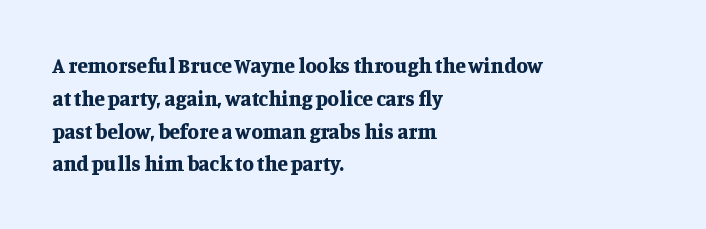
Weight check: bold — yes, fully. This rendering features lettering with no underline. This is the regular roman posture of the typeface. Is there much room between lines? A standard amount, neither cramped nor airy. No extra tracking has been applied to these lines. The rag falls on the right side of this text block.
